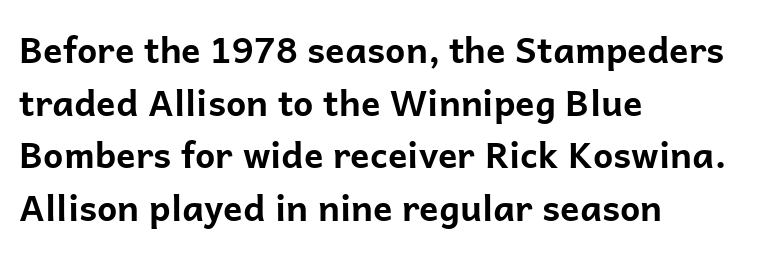
The image shows 36 px bold sans-serif type, upright; set left-aligned, normal line spacing (1.46x), normal letter spacing, not underlined; low stroke contrast and a medium x-height.
